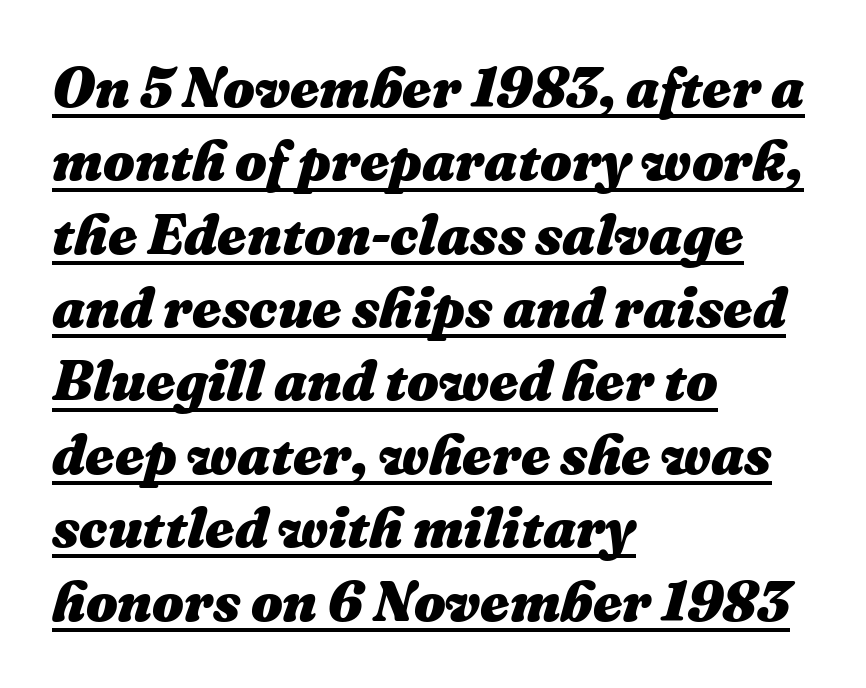
{"italic": "yes", "lean": "right", "slant_degrees": 16, "bold": "yes", "weight": "heavy", "width": "normal", "stroke_contrast": "medium", "x_height": "medium", "monospaced": "no", "underline": "yes", "align": "left", "line_spacing": "normal", "line_spacing_ratio": 1.31, "letter_spacing": "normal", "letter_spacing_em": 0.0, "glyph_px": 56}
